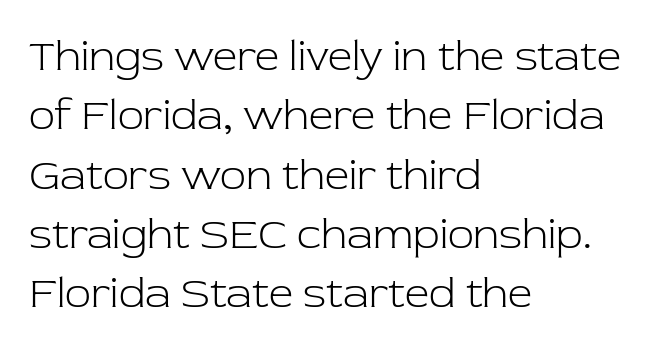
{"serif": "yes", "italic": "no", "bold": "no", "weight": "light", "width": "normal", "stroke_contrast": "low", "x_height": "medium", "monospaced": "no", "underline": "no", "align": "left", "line_spacing": "normal", "line_spacing_ratio": 1.38, "letter_spacing": "normal", "letter_spacing_em": 0.0, "glyph_px": 43}
